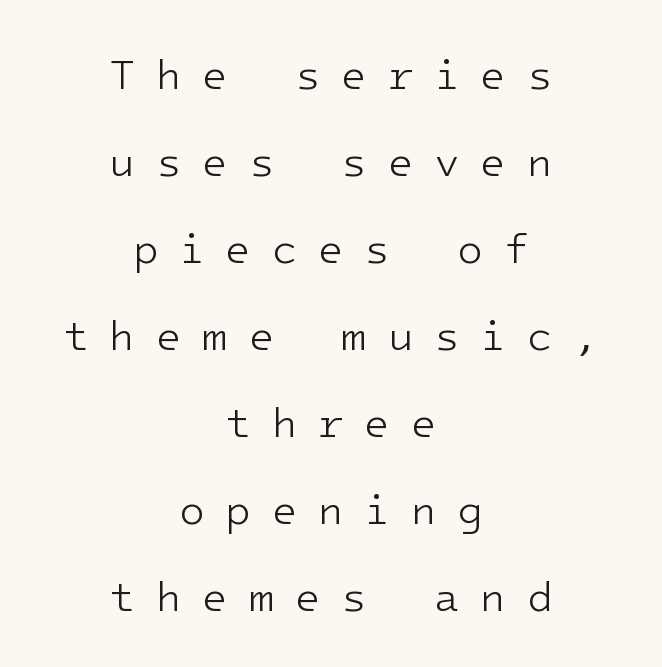
Neither beginnings nor endings align; midpoints do. Tall strokes in this sample are plumb rather than angled. Line spacing here is loose. Think of a typewriter: that constant character pitch is what you see here.
